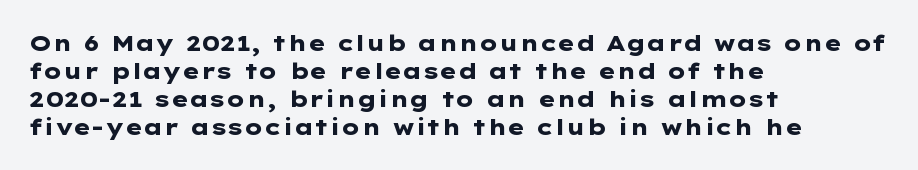
Q: Is the text bold? A: Yes.
Q: Is the text italic (slanted)? A: No, it is upright.
Q: Is the text underlined? A: No.
Q: How is the paragraph aligned? A: Left-aligned.
Q: Is the spacing between letters normal or unusually wide? A: Normal.
Q: Is the spacing between lines tight, normal or loose? A: Normal.
